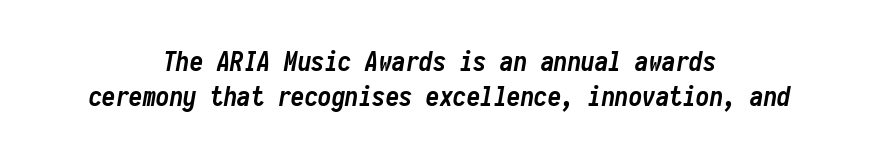
The image shows 27 px bold type, italic (leaning right); set centered, normal line spacing (1.31x), normal letter spacing, not underlined.
